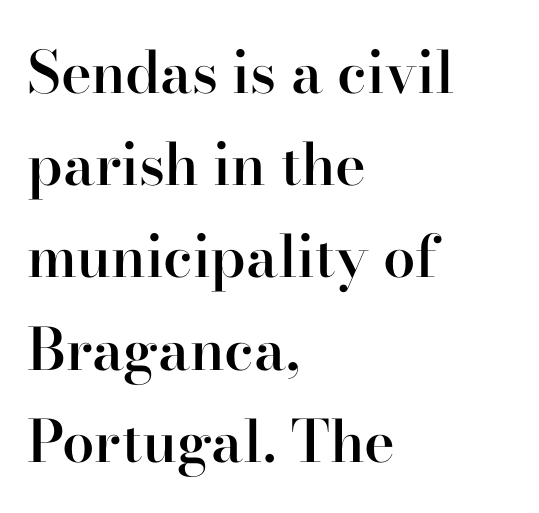
Q: Is the text bold? A: Semi-bold.
Q: Is the text italic (slanted)? A: No, it is upright.
Q: Is the typeface a serif or a sans-serif typeface? A: Serif.
Q: Is the text underlined? A: No.
Q: How is the paragraph aligned? A: Left-aligned.
Q: Is the spacing between letters normal or unusually wide? A: Normal.
Q: Is the spacing between lines tight, normal or loose? A: Normal.
Q: Width (condensed, normal, or wide)? A: Normal.
Q: Stroke contrast? A: High.
Q: x-height? A: Small.
Q: Monospaced? A: No.
